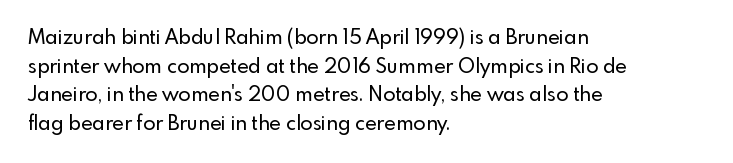
{"italic": "no", "underline": "no", "align": "left", "line_spacing": "normal", "line_spacing_ratio": 1.43, "letter_spacing": "normal", "letter_spacing_em": 0.0, "glyph_px": 20}
